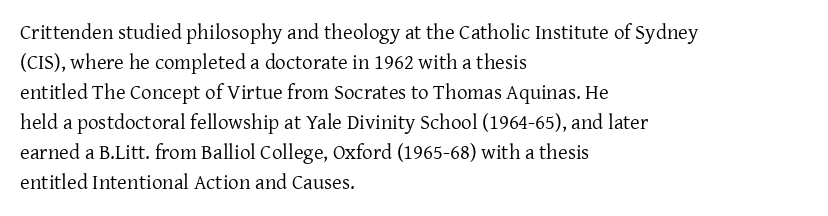
The image shows 21 px text type, upright; set left-aligned, normal line spacing (1.43x), normal letter spacing, not underlined.
